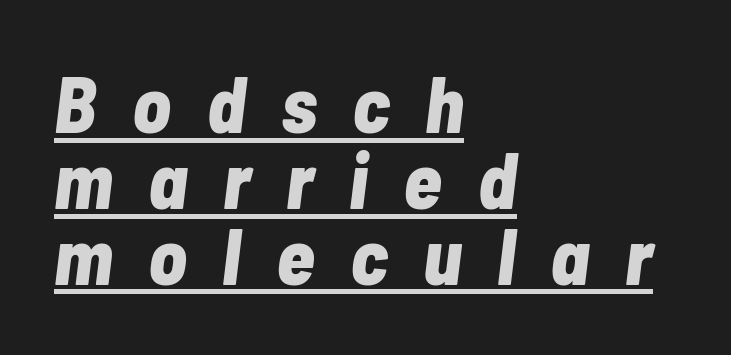
{"italic": "yes", "lean": "right", "slant_degrees": 7, "bold": "yes", "weight": "bold", "width": "condensed", "stroke_contrast": "low", "x_height": "medium", "monospaced": "no", "underline": "yes", "align": "left", "line_spacing": "tight", "line_spacing_ratio": 0.96, "letter_spacing": "wide", "letter_spacing_em": 0.45, "glyph_px": 79}
